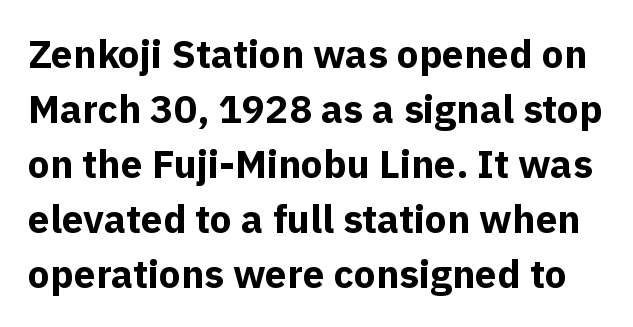
The image shows 39 px bold sans-serif type, upright; set normal line spacing (1.41x), normal letter spacing, not underlined; a medium x-height.
